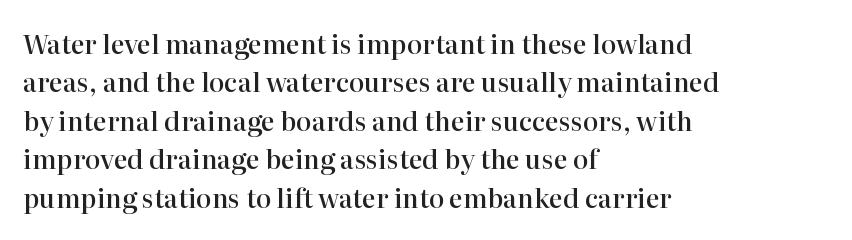
Q: Is the text bold? A: Semi-bold.
Q: Is the text italic (slanted)? A: No, it is upright.
Q: Is the text underlined? A: No.
Q: How is the paragraph aligned? A: Left-aligned.
Q: Is the spacing between letters normal or unusually wide? A: Normal.
Q: Is the spacing between lines tight, normal or loose? A: Normal.
